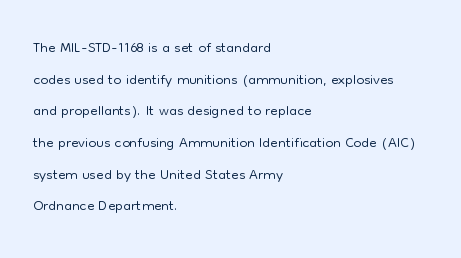
The image shows 22 px text type, upright; set left-aligned, normal line spacing (1.44x), normal letter spacing, not underlined.
